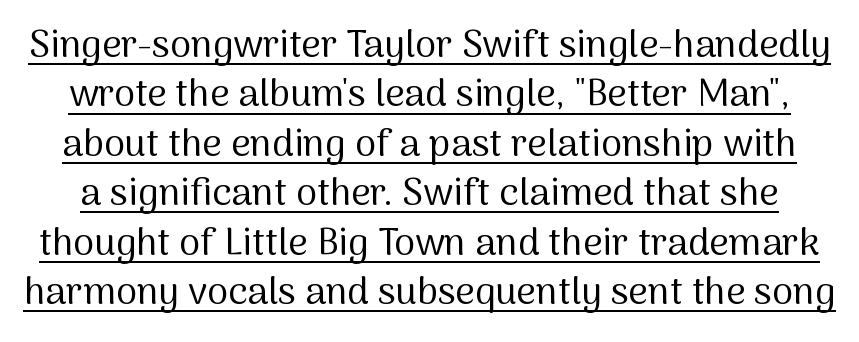
You could call the tracking neutral — neither tight nor loose. Ascenders rise straight up at ninety degrees. Regarding serifs, this sample does without them. This rendering features underlined lettering. What's the leading like? Ordinary, nothing unusual.
